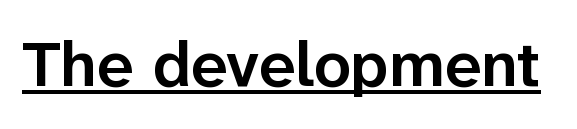
The image shows 65 px semibold sans-serif type, upright; set normal letter spacing, underlined; low stroke contrast and a medium x-height.
